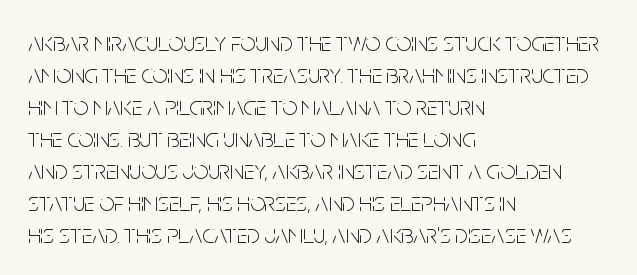
The passage shown is not underscored anywhere. Words appear dense and cohesive because spacing is normal. Alignment: flush left. Unlike italic type, these characters show no tilt at all.
